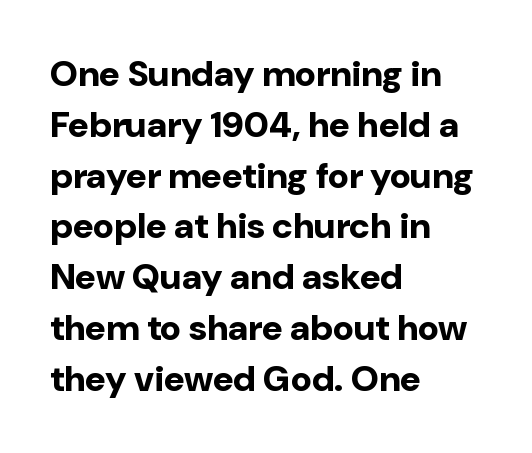
Q: Is the text bold? A: Yes.
Q: Is the text italic (slanted)? A: No, it is upright.
Q: Is the typeface a serif or a sans-serif typeface? A: Sans-serif.
Q: Is the text underlined? A: No.
Q: How is the paragraph aligned? A: Left-aligned.
Q: Is the spacing between letters normal or unusually wide? A: Normal.
Q: Is the spacing between lines tight, normal or loose? A: Normal.
Q: Width (condensed, normal, or wide)? A: Normal.
Q: Stroke contrast? A: Low.
Q: x-height? A: Medium.
Q: Monospaced? A: No.
